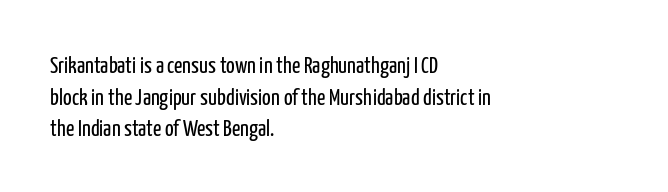
Q: Is the text bold? A: No.
Q: Is the text italic (slanted)? A: No, it is upright.
Q: Is the text underlined? A: No.
Q: How is the paragraph aligned? A: Left-aligned.
Q: Is the spacing between letters normal or unusually wide? A: Normal.
Q: Is the spacing between lines tight, normal or loose? A: Normal.
